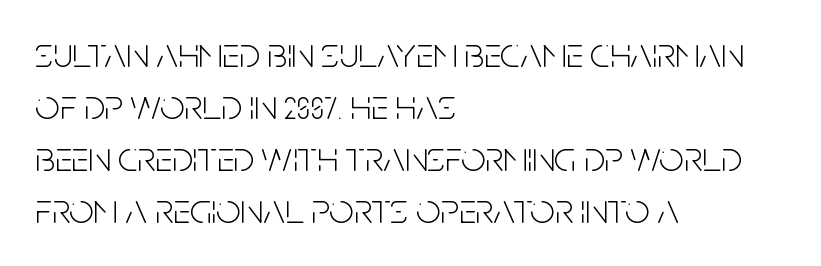
{"serif": "no", "italic": "no", "bold": "no", "weight": "light", "width": "condensed", "stroke_contrast": "low", "x_height": "large", "monospaced": "no", "underline": "no", "align": "left", "line_spacing_ratio": 1.21, "letter_spacing": "normal", "letter_spacing_em": 0.0, "glyph_px": 43}
